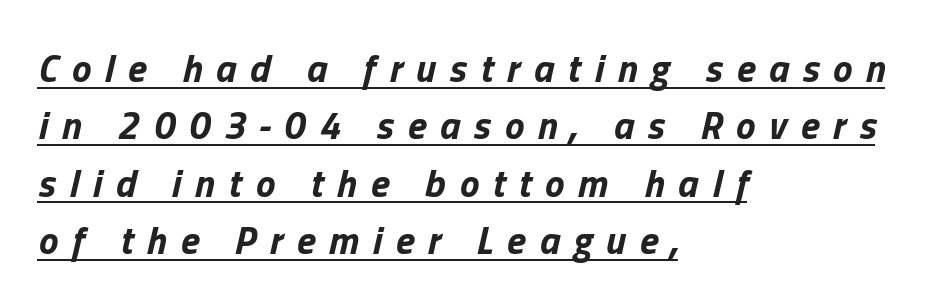
The image shows 39 px bold type, italic (leaning right); set left-aligned, normal line spacing (1.47x), unusually wide letter spacing (+0.35 em), underlined; low stroke contrast and a medium x-height.
